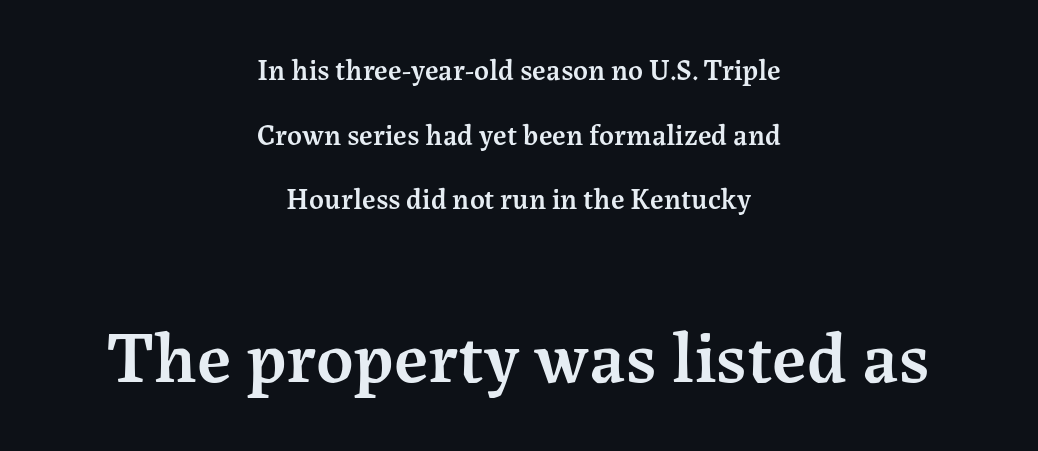
{"serif": "yes", "italic": "no", "bold": "semi", "weight": "semibold", "width": "normal", "stroke_contrast": "medium", "x_height": "medium", "monospaced": "no", "underline": "no", "align": "center", "line_spacing": "loose", "line_spacing_ratio": 2.23, "letter_spacing": "normal", "letter_spacing_em": 0.0, "larger_block": "second", "size_ratio": 2.52, "glyph_px": 73}
